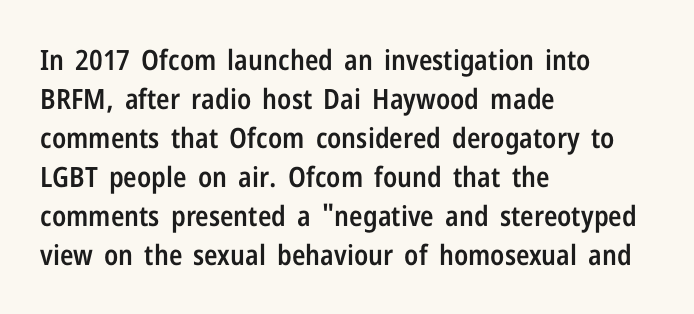
Q: Is the text bold? A: Semi-bold.
Q: Is the text italic (slanted)? A: No, it is upright.
Q: Is the typeface a serif or a sans-serif typeface? A: Sans-serif.
Q: Is the text underlined? A: No.
Q: How is the paragraph aligned? A: Left-aligned.
Q: Is the spacing between letters normal or unusually wide? A: Normal.
Q: Is the spacing between lines tight, normal or loose? A: Normal.
Q: Width (condensed, normal, or wide)? A: Condensed.
Q: Stroke contrast? A: Low.
Q: x-height? A: Medium.
Q: Monospaced? A: No.
